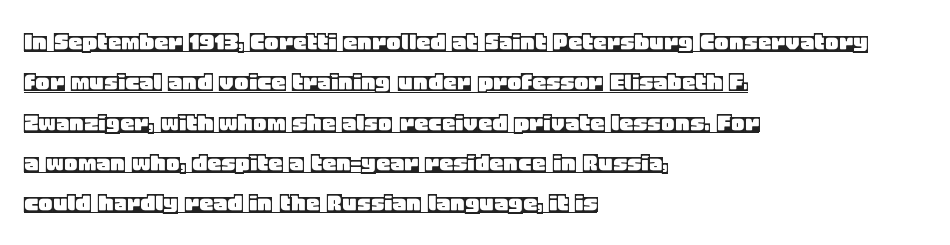
Q: Is the text italic (slanted)? A: No, it is upright.
Q: Is the text underlined? A: Yes.
Q: How is the paragraph aligned? A: Left-aligned.
Q: Is the spacing between letters normal or unusually wide? A: Normal.
Q: Is the spacing between lines tight, normal or loose? A: Normal.
Q: Width (condensed, normal, or wide)? A: Normal.
Q: x-height? A: Large.
Q: Monospaced? A: No.
